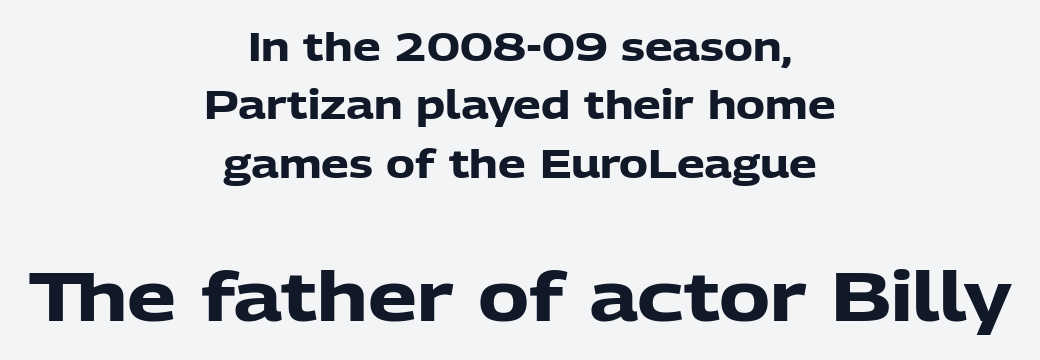
This sample has the flowing, uneven cadence of proportional lettering. Note: no serifs on the glyphs. A student would notice the bottom passage is typeset larger than what precedes it. Ordinary non-slanted type is in use. These lines stack symmetrically, like a column narrowing and widening about its center.
